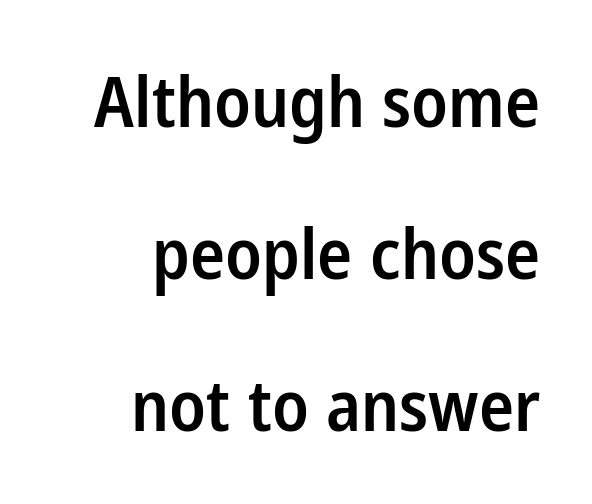
The image shows 70 px semibold, condensed sans-serif type, upright; set right-aligned, loose line spacing (2.17x), normal letter spacing, not underlined; low stroke contrast and a medium x-height.
